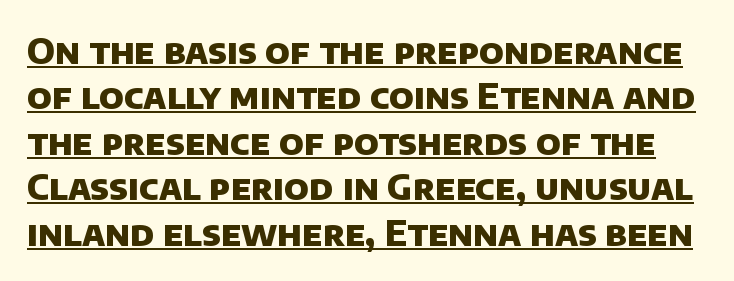
How would I describe the line gaps? Plain and ordinary. I'd call this a sans setting — the letters go barefoot. Note the varied advance widths — an 'i' is clearly narrower than an 'm'. This is heavy type, rendered in bold.
